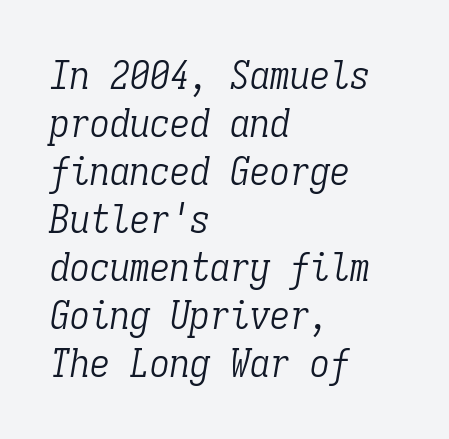
The image shows 40 px light, condensed serif type, italic (leaning right), monospaced; set left-aligned, line spacing 1.2x, normal letter spacing, not underlined; low stroke contrast and a medium x-height.
